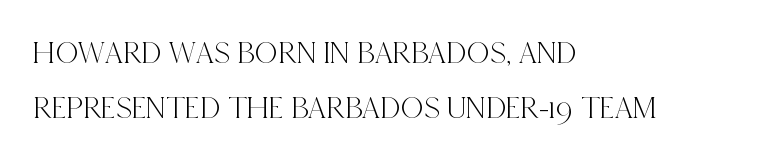
The font's upright variant was chosen for this text. Notice how the passage keeps a crisp vertical edge on the left only. Are there feet on the stems? There are — it's a serif. Caption: standard tracking, unaltered. Spacing verdict: proportional, widths tailored to each character. The specimen omits any rule beneath the text block's lines.
